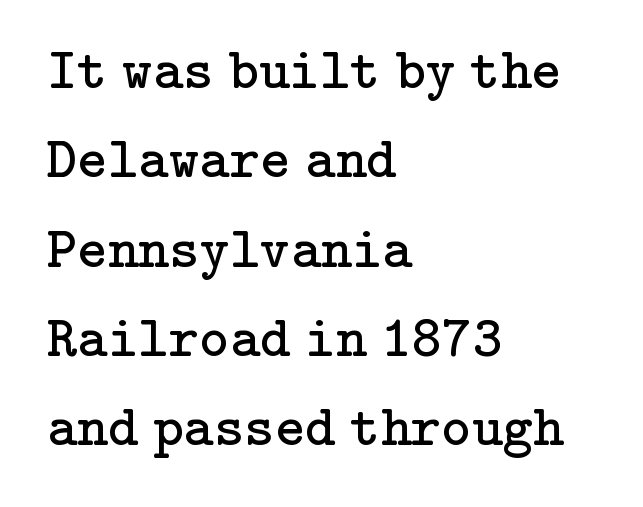
Q: Is the text bold? A: No.
Q: Is the text italic (slanted)? A: No, it is upright.
Q: Is the typeface a serif or a sans-serif typeface? A: Serif.
Q: Is the text underlined? A: No.
Q: How is the paragraph aligned? A: Left-aligned.
Q: Is the spacing between letters normal or unusually wide? A: Normal.
Q: Is the spacing between lines tight, normal or loose? A: Normal.
Q: Width (condensed, normal, or wide)? A: Normal.
Q: Stroke contrast? A: Low.
Q: x-height? A: Medium.
